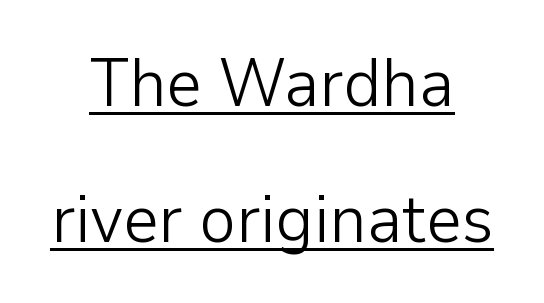
{"serif": "no", "italic": "no", "bold": "no", "weight": "light", "width": "normal", "stroke_contrast": "low", "x_height": "medium", "monospaced": "no", "underline": "yes", "align": "center", "line_spacing": "loose", "line_spacing_ratio": 1.97, "letter_spacing": "normal", "letter_spacing_em": 0.0, "glyph_px": 69}
